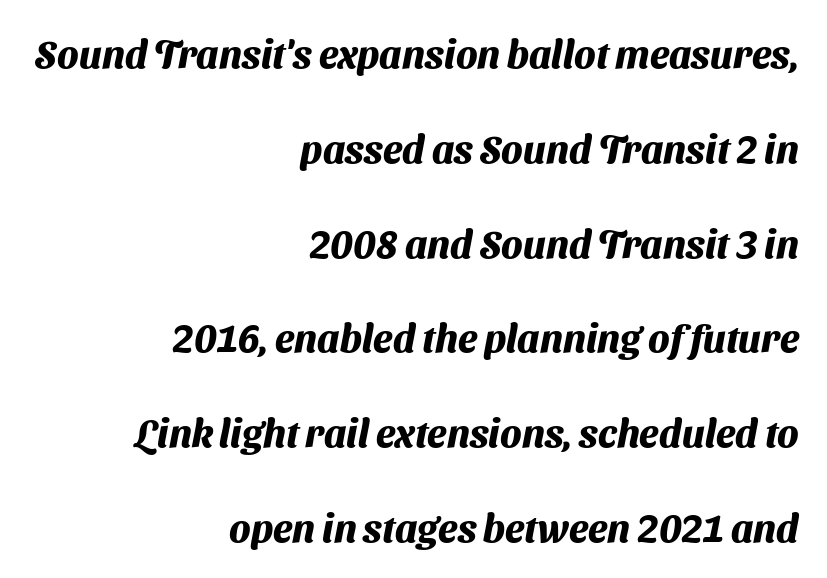
{"serif": "no", "bold": "yes", "weight": "heavy", "width": "normal", "stroke_contrast": "medium", "x_height": "medium", "monospaced": "no", "underline": "no", "align": "right", "line_spacing": "loose", "line_spacing_ratio": 2.43, "letter_spacing": "normal", "letter_spacing_em": 0.0, "glyph_px": 39}
